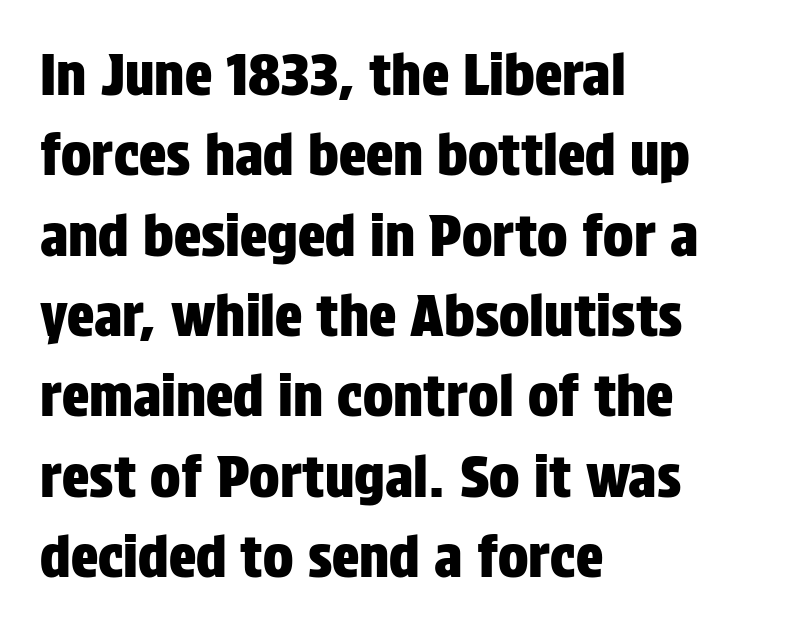
Unlike a traditional serif, this face leaves its strokes unadorned. Tall strokes in this sample are plumb rather than angled. The block of text has a typical density, with ordinary space between rows. Short note: letters normally spaced.
